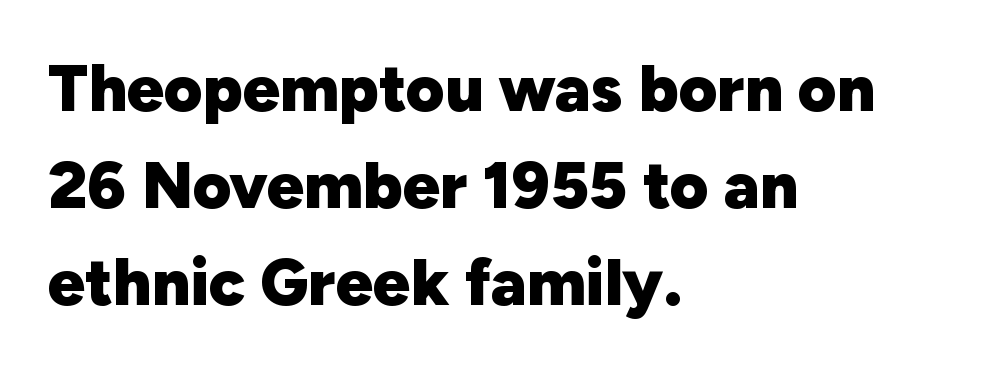
The image shows 66 px heavy sans-serif type, upright; set left-aligned, normal line spacing (1.47x), normal letter spacing, not underlined; low stroke contrast and a medium x-height.
